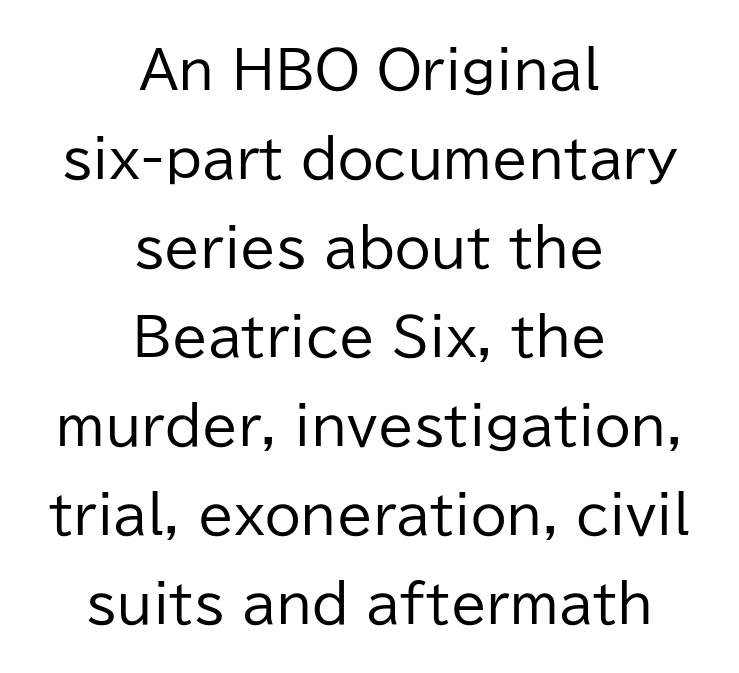
Leftover space on each line is divided equally before and after the words. Every stem runs plumb, perpendicular to the baseline. Characters follow at the spacing the type designer built in. Does the type have serifs? No, each stem ends abruptly. The letters look calm and open, with moderate or lighter stems. These lines are rendered in a variable-pitch font.
